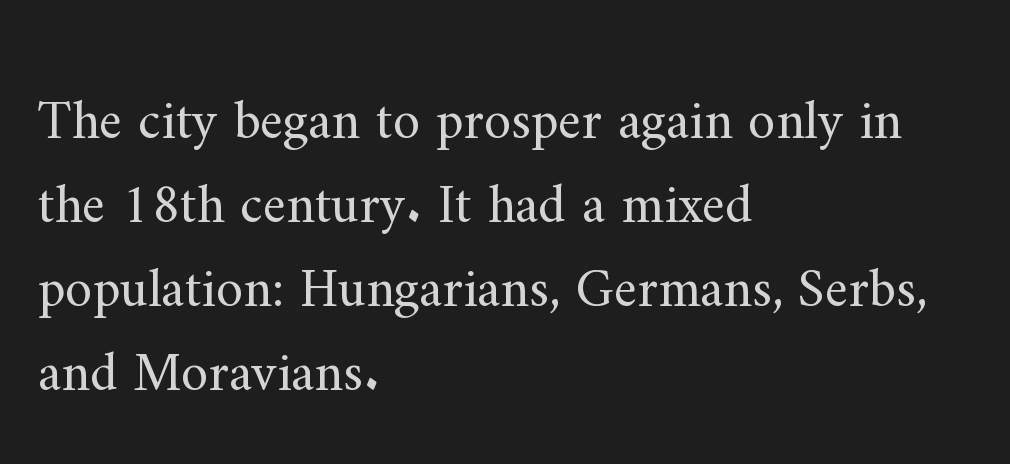
The image shows 55 px regular-weight serif type, upright; set left-aligned, normal line spacing (1.53x), normal letter spacing, not underlined; medium stroke contrast and a small x-height.
